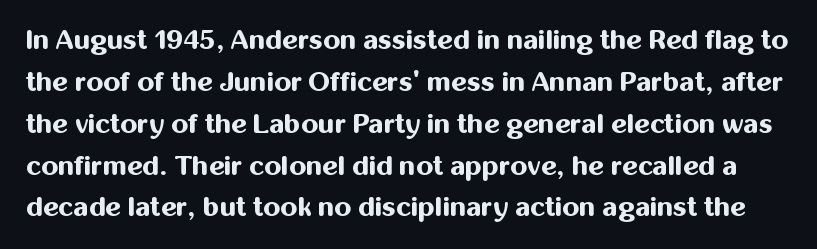
A normal amount of white space separates one row of letters from the next. The space beneath each line is pristine and unruled. Posture: vertical. Look at the tracking — it's just the regular setting, nothing added. The sample has been set heavy, in full bold.
